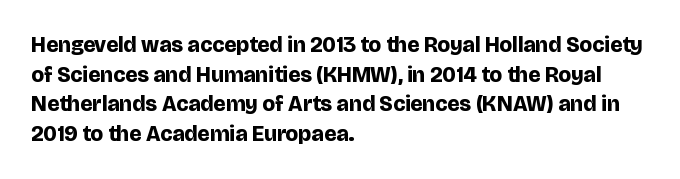
Caption: standard tracking, unaltered. Bold? Absolutely — the strokes are thick and heavy. Where is the straight margin? On the left. The line-height multiplier appears to be the usual default. Underlining? Definitely not there. Upright lettering throughout.
